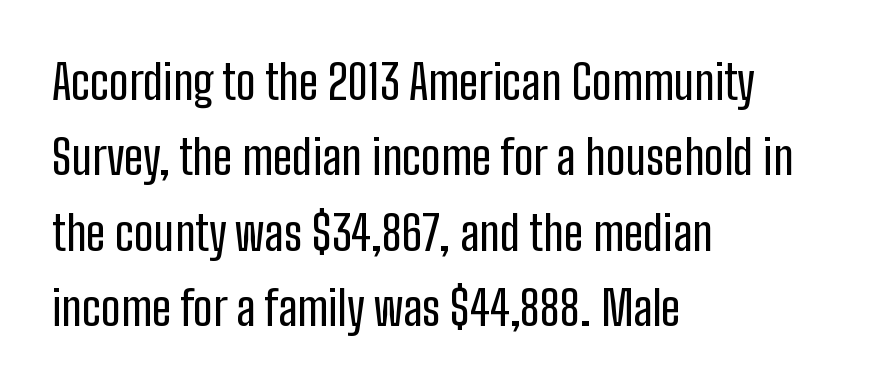
Q: Is the text italic (slanted)? A: No, it is upright.
Q: Is the typeface a serif or a sans-serif typeface? A: Sans-serif.
Q: Is the text underlined? A: No.
Q: How is the paragraph aligned? A: Left-aligned.
Q: Is the spacing between letters normal or unusually wide? A: Normal.
Q: Is the spacing between lines tight, normal or loose? A: Normal.
Q: Width (condensed, normal, or wide)? A: Condensed.
Q: Stroke contrast? A: Low.
Q: x-height? A: Medium.
Q: Monospaced? A: No.
